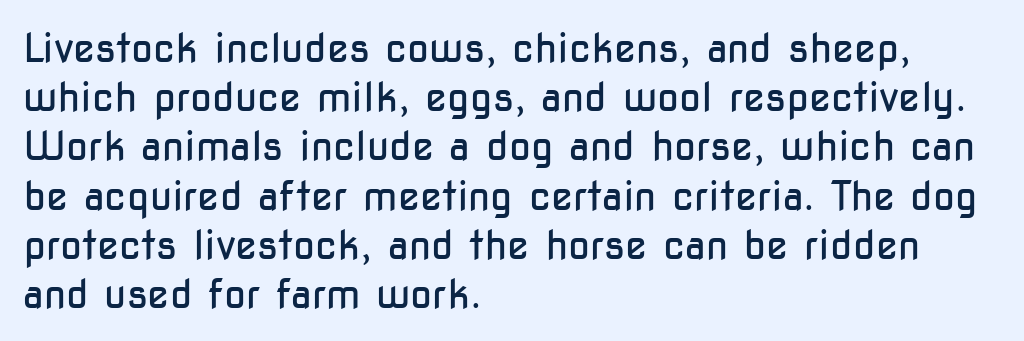
{"serif": "no", "italic": "no", "bold": "no", "weight": "regular", "width": "condensed", "stroke_contrast": "low", "x_height": "medium", "monospaced": "no", "underline": "no", "align": "left", "line_spacing_ratio": 1.23, "letter_spacing": "normal", "letter_spacing_em": 0.0, "glyph_px": 40}
